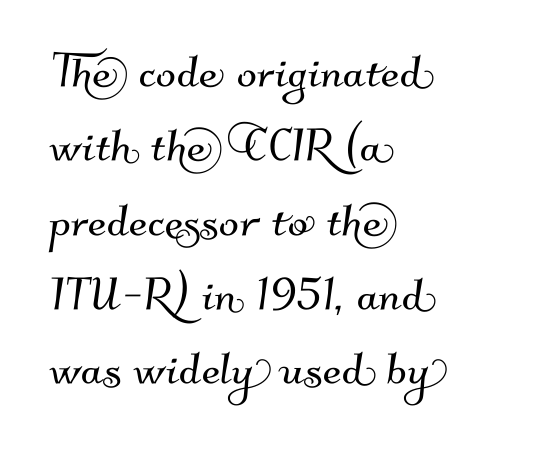
The image shows 59 px sans-serif type; set left-aligned, normal line spacing (1.26x), normal letter spacing, not underlined; medium stroke contrast and a small x-height.
